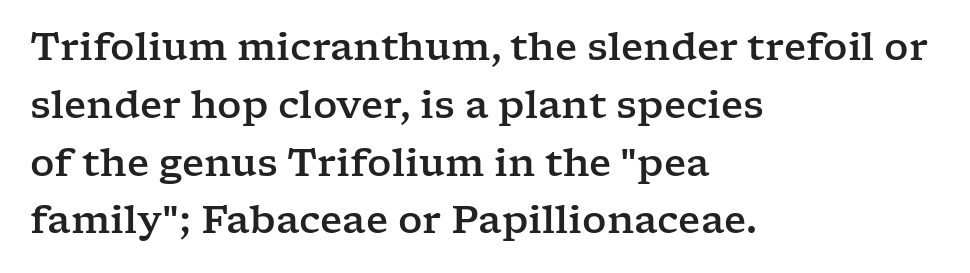
The image shows 38 px wide serif type, upright; set left-aligned, normal line spacing (1.52x), normal letter spacing, not underlined; low stroke contrast and a medium x-height.
